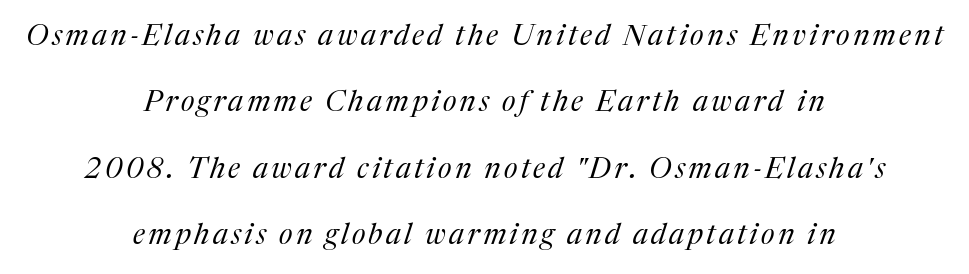
This rendering employs a face with finishing strokes, i.e., a serif. The typeface has the unassuming heft of standard copy or less. This sample uses an oblique cut, with every glyph tilted off the vertical. This sample has the flowing, uneven cadence of proportional lettering. Casual observation: everything's sitting right in the middle.
